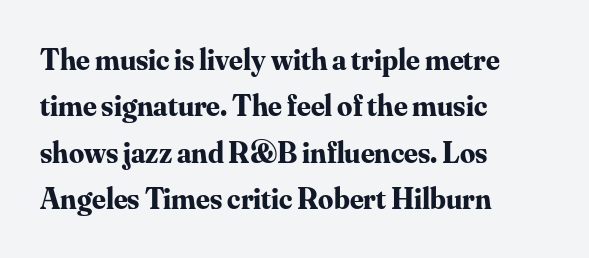
The image shows 30 px bold serif type, upright; set left-aligned, normal line spacing (1.55x), normal letter spacing, not underlined; medium stroke contrast and a small x-height.
